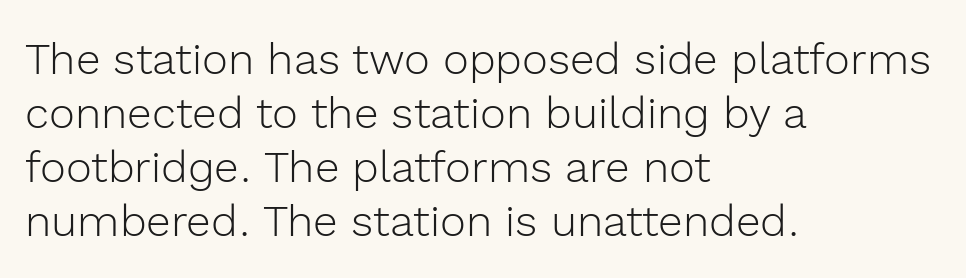
Q: Is the text bold? A: No.
Q: Is the text italic (slanted)? A: No, it is upright.
Q: Is the typeface a serif or a sans-serif typeface? A: Sans-serif.
Q: Is the text underlined? A: No.
Q: How is the paragraph aligned? A: Left-aligned.
Q: Is the spacing between letters normal or unusually wide? A: Normal.
Q: Width (condensed, normal, or wide)? A: Normal.
Q: x-height? A: Medium.
Q: Monospaced? A: No.
